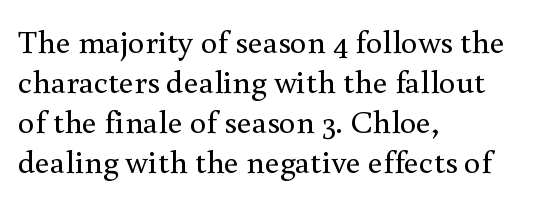
The passage shown is not underscored anywhere. Note the varied advance widths — an 'i' is clearly narrower than an 'm'. Is the block centered? No — it sits flush against the left margin. The weight tops out at a normal text grade. Do the letters lean? They stand straight. Old-style or modern, the face here clearly has serifs.
